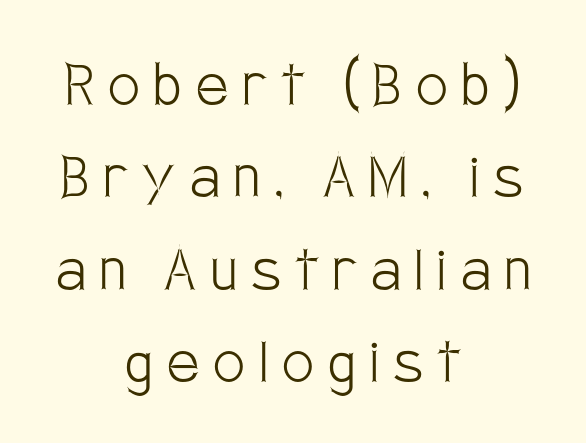
{"serif": "no", "italic": "no", "bold": "no", "weight": "light", "width": "condensed", "stroke_contrast": "low", "x_height": "large", "monospaced": "no", "underline": "no", "align": "center", "line_spacing": "normal", "line_spacing_ratio": 1.3, "letter_spacing": "wide", "letter_spacing_em": 0.2, "glyph_px": 71}
